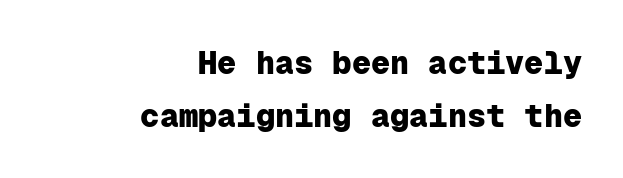
These lines are rendered in a fixed-pitch font. Is this a sans? Yes — the strokes have no serifs. The designer left line spacing at the default. Does the copy run flush right? Yes — the right margin is perfectly even. The type sits square on the baseline with zero lean. Check the space under the baseline: it is left empty.
